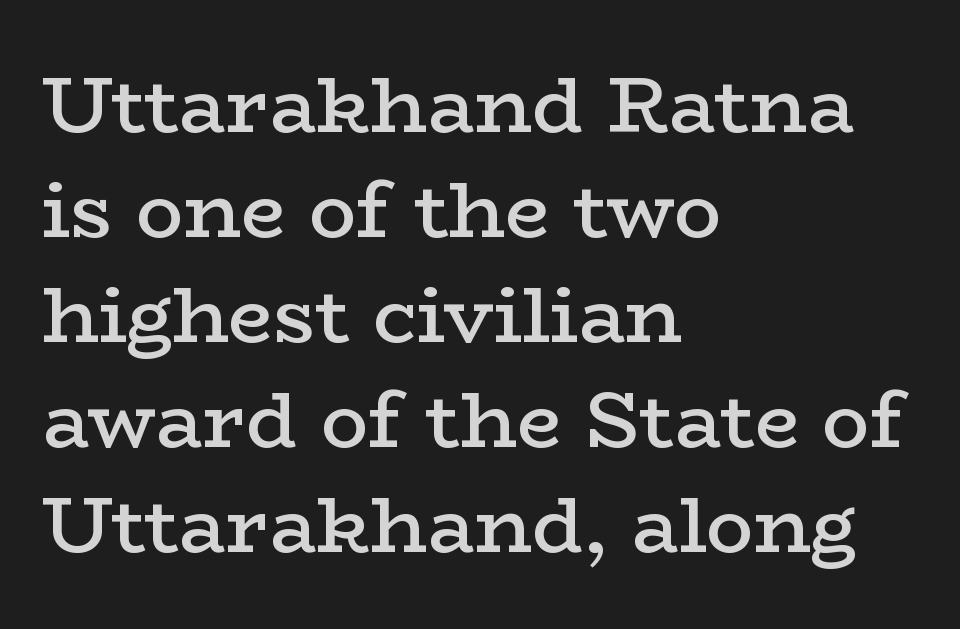
Q: Is the text bold? A: Semi-bold.
Q: Is the text italic (slanted)? A: No, it is upright.
Q: Is the typeface a serif or a sans-serif typeface? A: Serif.
Q: Is the text underlined? A: No.
Q: How is the paragraph aligned? A: Left-aligned.
Q: Is the spacing between letters normal or unusually wide? A: Normal.
Q: Is the spacing between lines tight, normal or loose? A: Normal.
Q: Width (condensed, normal, or wide)? A: Wide.
Q: Stroke contrast? A: Low.
Q: x-height? A: Medium.
Q: Monospaced? A: No.
